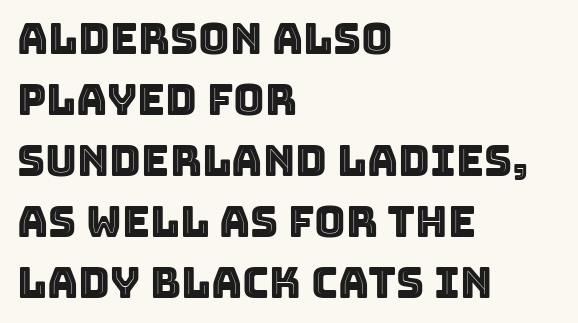
Leading: standard. A typesetter would call this zero additional tracking. The typesetter chose a ragged-right arrangement here. Here the designer chose a conventional face with non-uniform glyph widths.
